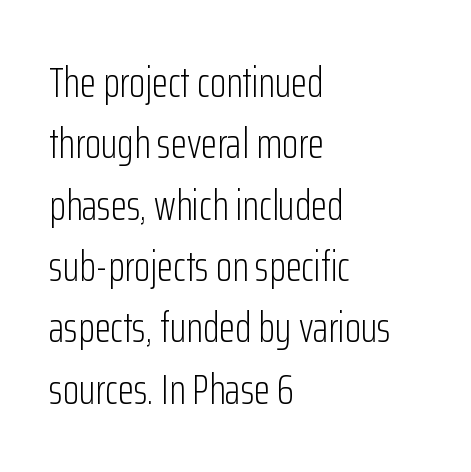
Q: Is the text bold? A: No.
Q: Is the text italic (slanted)? A: No, it is upright.
Q: Is the typeface a serif or a sans-serif typeface? A: Sans-serif.
Q: Is the text underlined? A: No.
Q: How is the paragraph aligned? A: Left-aligned.
Q: Is the spacing between letters normal or unusually wide? A: Normal.
Q: Is the spacing between lines tight, normal or loose? A: Normal.
Q: Width (condensed, normal, or wide)? A: Condensed.
Q: Stroke contrast? A: Low.
Q: x-height? A: Medium.
Q: Monospaced? A: No.
